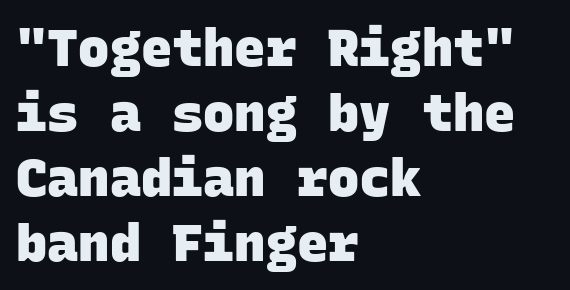
Q: Is the text bold? A: Yes.
Q: Is the typeface a serif or a sans-serif typeface? A: Sans-serif.
Q: Is the text underlined? A: No.
Q: How is the paragraph aligned? A: Left-aligned.
Q: Is the spacing between letters normal or unusually wide? A: Normal.
Q: Is the spacing between lines tight, normal or loose? A: Normal.
Q: Width (condensed, normal, or wide)? A: Normal.
Q: Stroke contrast? A: Low.
Q: x-height? A: Large.
Q: Monospaced? A: Yes.
